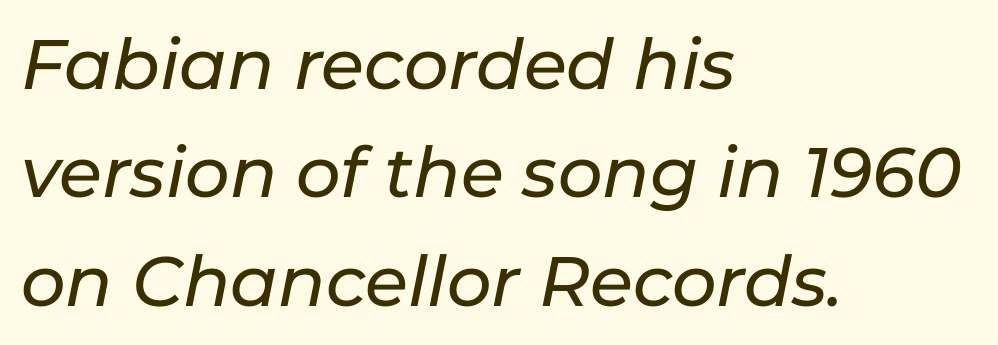
How would I describe the line gaps? Plain and ordinary. Line beginnings align vertically; line endings do not. Only glyphs here, with clear space below each row. What stands out about the letter spacing? Nothing — it is the standard amount. You could not count columns in this text — the font is proportionally spaced.
